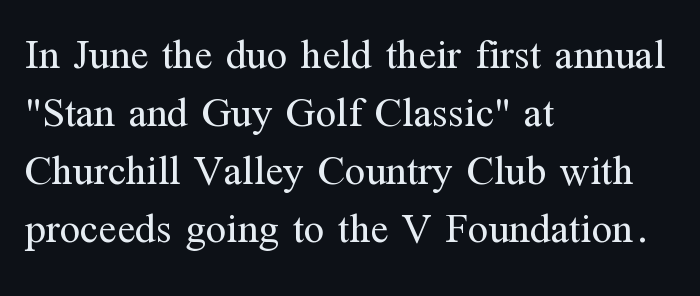
{"serif": "yes", "italic": "no", "bold": "no", "weight": "regular", "width": "normal", "stroke_contrast": "medium", "x_height": "medium", "monospaced": "no", "underline": "no", "align": "left", "line_spacing": "normal", "line_spacing_ratio": 1.38, "letter_spacing": "normal", "letter_spacing_em": 0.0, "glyph_px": 42}
